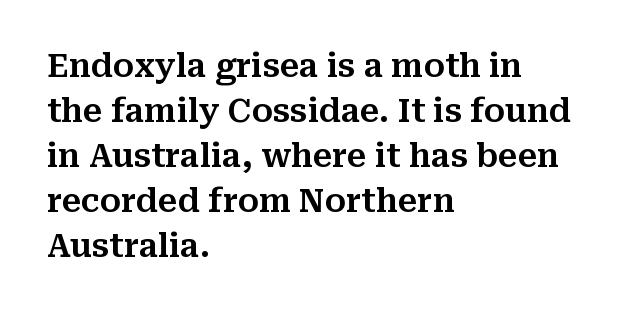
Q: Is the text italic (slanted)? A: No, it is upright.
Q: Is the typeface a serif or a sans-serif typeface? A: Serif.
Q: Is the text underlined? A: No.
Q: How is the paragraph aligned? A: Left-aligned.
Q: Is the spacing between letters normal or unusually wide? A: Normal.
Q: Is the spacing between lines tight, normal or loose? A: Normal.
Q: Width (condensed, normal, or wide)? A: Normal.
Q: Stroke contrast? A: Medium.
Q: x-height? A: Medium.
Q: Monospaced? A: No.
